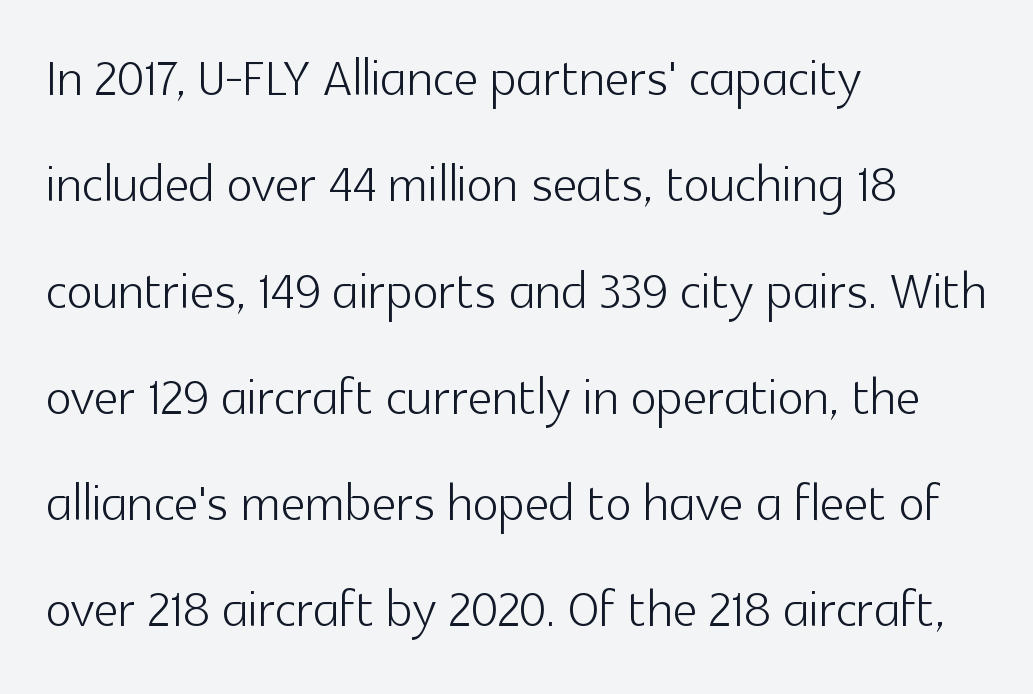
The image shows 69 px light sans-serif type, upright; set left-aligned, normal line spacing (1.54x), normal letter spacing, not underlined; a medium x-height.
